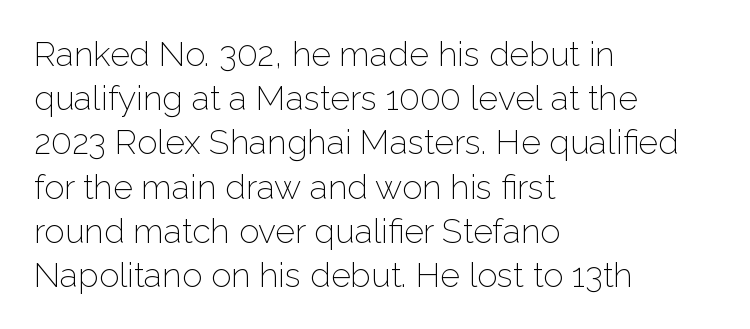
Q: Is the text bold? A: No.
Q: Is the text italic (slanted)? A: No, it is upright.
Q: Is the typeface a serif or a sans-serif typeface? A: Sans-serif.
Q: Is the text underlined? A: No.
Q: How is the paragraph aligned? A: Left-aligned.
Q: Is the spacing between letters normal or unusually wide? A: Normal.
Q: Is the spacing between lines tight, normal or loose? A: Normal.
Q: Width (condensed, normal, or wide)? A: Normal.
Q: Stroke contrast? A: Low.
Q: x-height? A: Medium.
Q: Monospaced? A: No.
